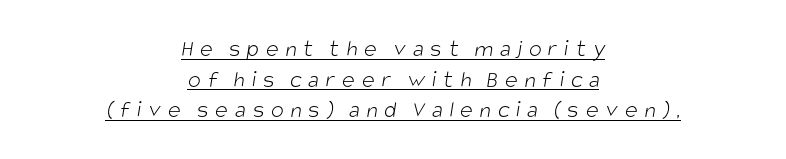
The image shows 24 px text type; set centered, normal line spacing (1.28x), unusually wide letter spacing (+0.28 em), underlined.
